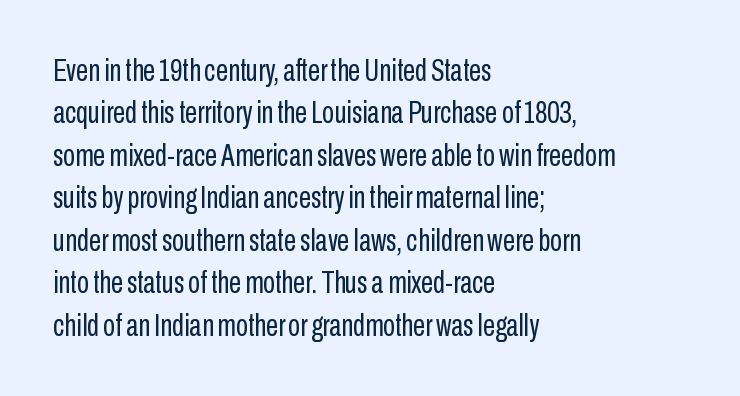
Q: Is the text bold? A: No.
Q: Is the text italic (slanted)? A: No, it is upright.
Q: Is the typeface a serif or a sans-serif typeface? A: Sans-serif.
Q: Is the text underlined? A: No.
Q: How is the paragraph aligned? A: Left-aligned.
Q: Is the spacing between letters normal or unusually wide? A: Normal.
Q: Is the spacing between lines tight, normal or loose? A: Normal.
Q: Width (condensed, normal, or wide)? A: Condensed.
Q: Stroke contrast? A: Low.
Q: x-height? A: Medium.
Q: Monospaced? A: No.
